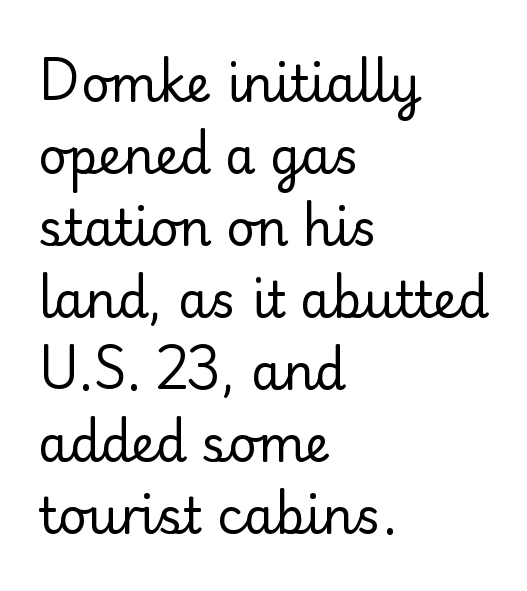
The face used here is seriffed, in the tradition of book romans. Spacing verdict: proportional, widths tailored to each character. The baseline area is clear. In CSS terms this would be text-align: left.
